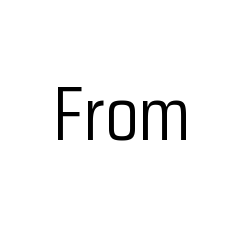
The image shows 77 px light, condensed sans-serif type, upright; set normal letter spacing, not underlined; low stroke contrast and a medium x-height.
